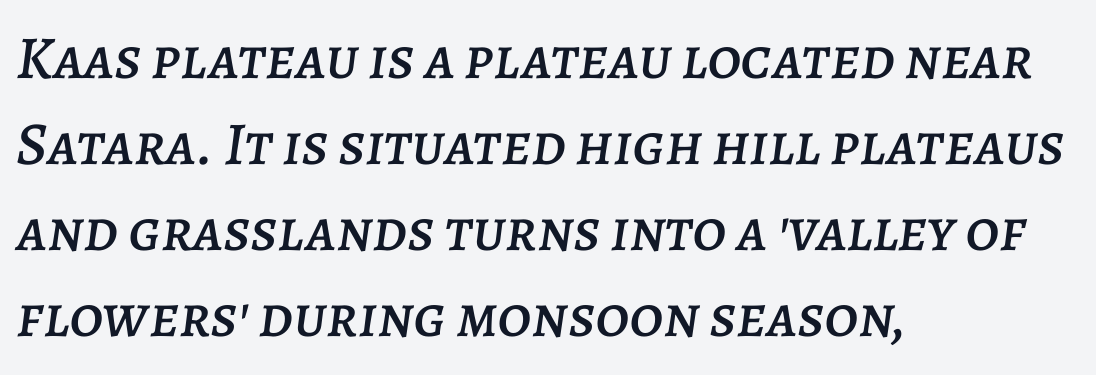
Q: Is the text italic (slanted)? A: Yes, it leans right by about 7 degrees.
Q: Is the text underlined? A: No.
Q: How is the paragraph aligned? A: Left-aligned.
Q: Is the spacing between letters normal or unusually wide? A: Normal.
Q: Is the spacing between lines tight, normal or loose? A: Normal.
Q: Width (condensed, normal, or wide)? A: Normal.
Q: Stroke contrast? A: Low.
Q: x-height? A: Large.
Q: Monospaced? A: No.
